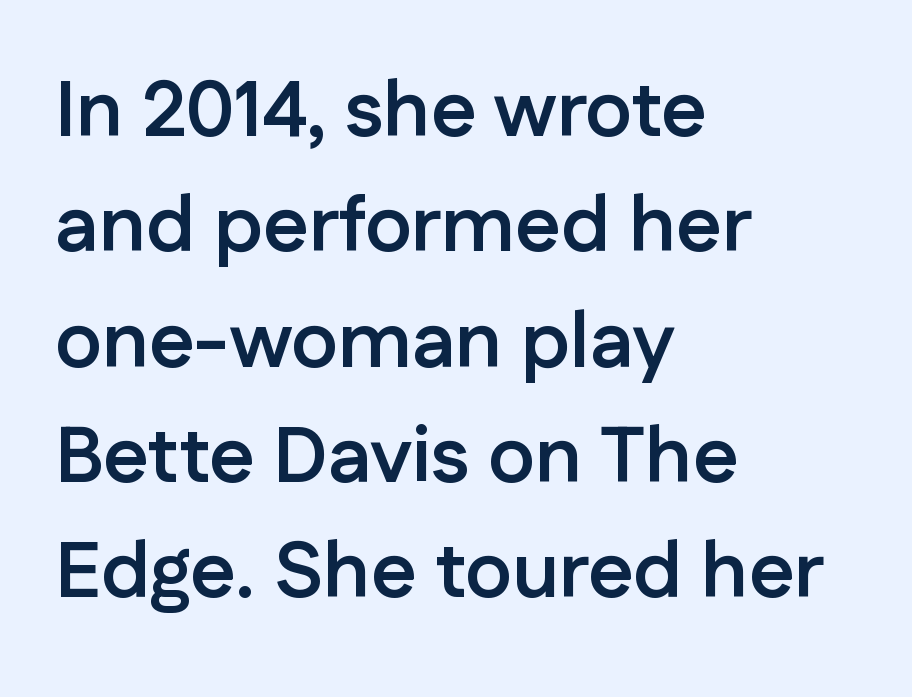
The image shows 79 px semibold sans-serif type, upright; set left-aligned, normal line spacing (1.46x), normal letter spacing, not underlined; low stroke contrast and a medium x-height.
